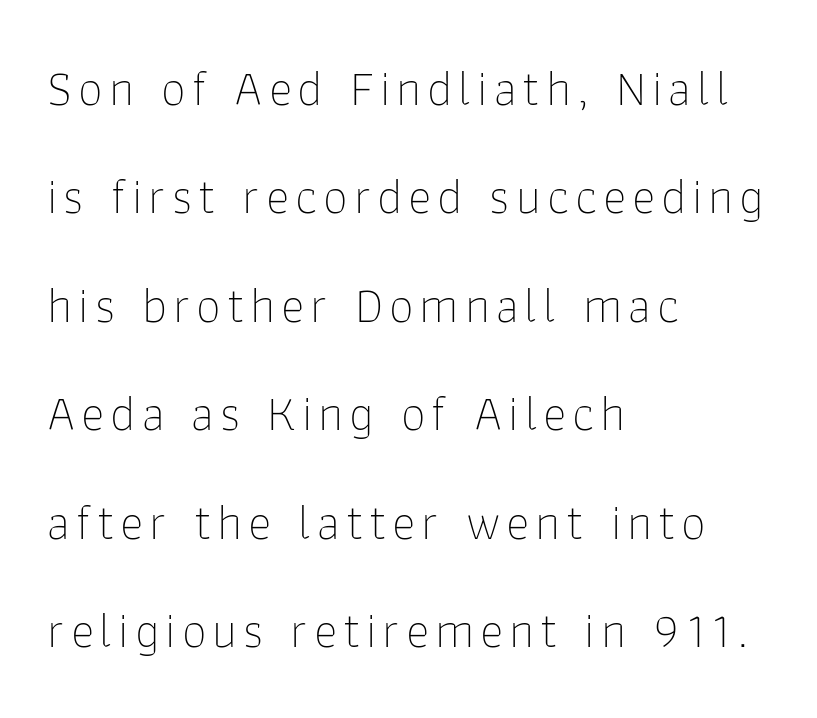
The image shows 50 px thin sans-serif type, upright; set left-aligned, loose line spacing (2.17x), not underlined; low stroke contrast and a medium x-height.
